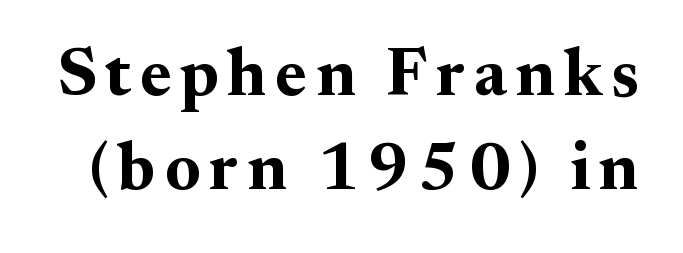
{"serif": "yes", "italic": "no", "bold": "yes", "weight": "bold", "width": "normal", "stroke_contrast": "medium", "x_height": "small", "monospaced": "no", "underline": "no", "line_spacing": "normal", "line_spacing_ratio": 1.41, "glyph_px": 67}
